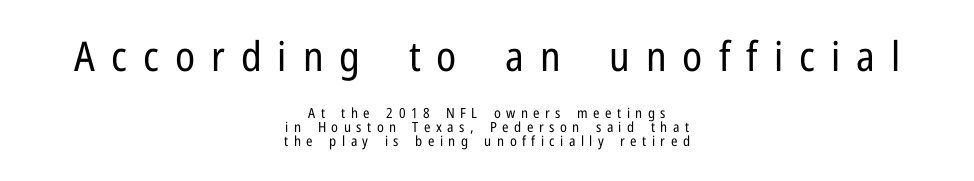
Regarding serifs, this sample does without them. This sample has the flowing, uneven cadence of proportional lettering. This block would grow much taller if given ordinary leading; it's compressed now. Horizontally, the lines are justified to the midpoint only. Nope, not italic — everything's standing straight. Each word looks stretched out because of the extra space between its letters.
